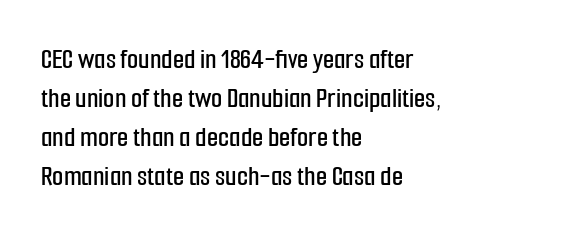
Anything drawn beneath the words? Only blank space. Honestly, the letter spacing is just normal — you wouldn't notice it. The letters advance in unequal steps, a hallmark of proportional type. Rows of type keep a routine distance in the vertical direction.
